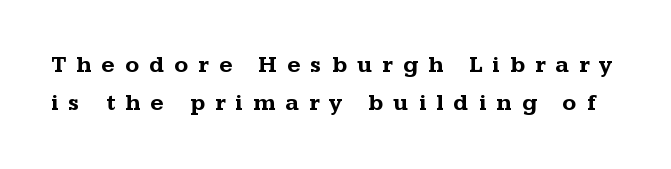
The image shows 23 px bold type, upright; set normal line spacing (1.66x), unusually wide letter spacing (+0.44 em), not underlined.
